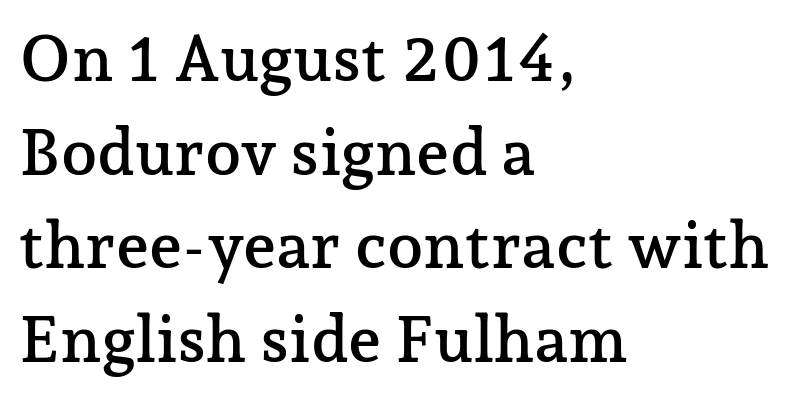
Caption: standard tracking, unaltered. The letters stand straight up with perfectly vertical stems. The rendering anchors every line to the left-hand side. Unlike a clean sans, this face finishes its strokes with serifs. The specimen omits any rule beneath the text block's lines.
